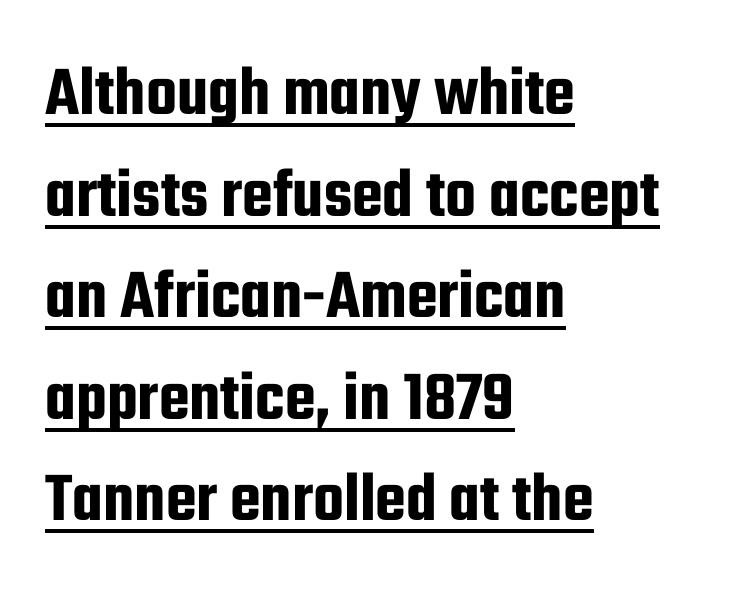
{"serif": "no", "italic": "no", "width": "condensed", "stroke_contrast": "low", "x_height": "medium", "monospaced": "no", "underline": "yes", "align": "left", "line_spacing": "normal", "line_spacing_ratio": 1.43, "letter_spacing": "normal", "letter_spacing_em": 0.0, "glyph_px": 71}
